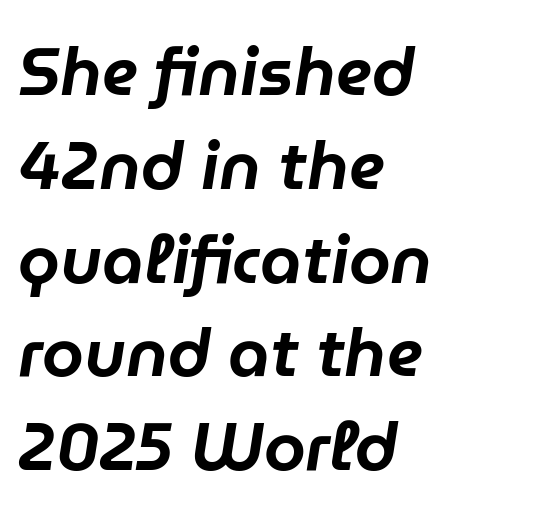
{"italic": "yes", "lean": "right", "slant_degrees": 9, "width": "normal", "stroke_contrast": "low", "x_height": "medium", "monospaced": "no", "underline": "no", "align": "left", "line_spacing": "normal", "line_spacing_ratio": 1.4, "letter_spacing": "normal", "letter_spacing_em": 0.0, "glyph_px": 67}
